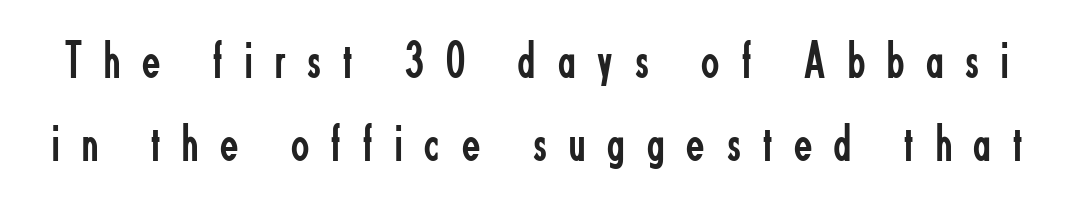
{"serif": "no", "italic": "no", "bold": "no", "weight": "regular", "width": "condensed", "stroke_contrast": "low", "x_height": "small", "monospaced": "no", "underline": "no", "line_spacing": "normal", "line_spacing_ratio": 1.56, "letter_spacing": "wide", "letter_spacing_em": 0.42, "glyph_px": 53}
